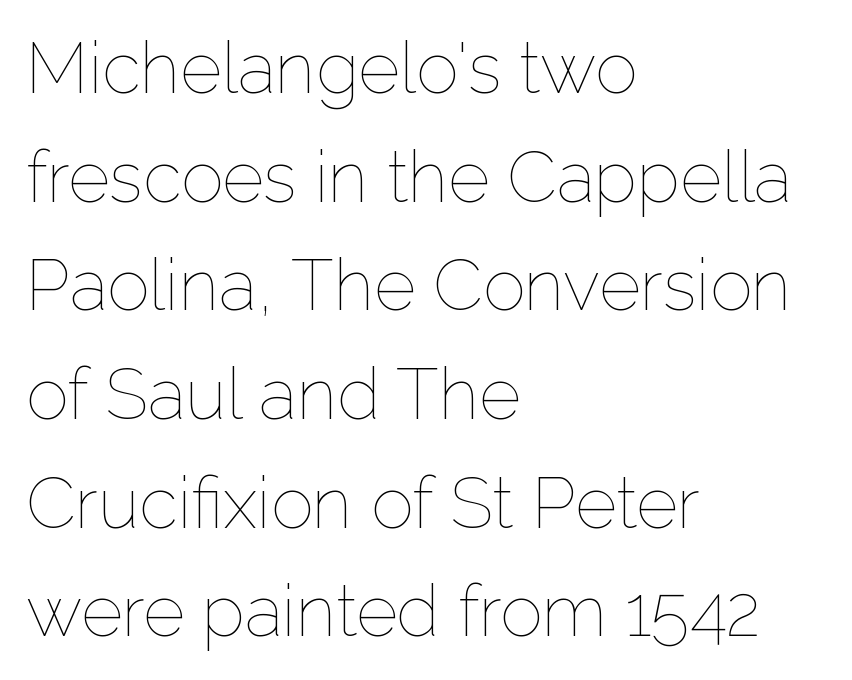
{"italic": "no", "bold": "no", "weight": "thin", "width": "normal", "stroke_contrast": "low", "x_height": "medium", "monospaced": "no", "underline": "no", "align": "left", "line_spacing": "normal", "line_spacing_ratio": 1.53, "letter_spacing": "normal", "letter_spacing_em": 0.0, "glyph_px": 71}
